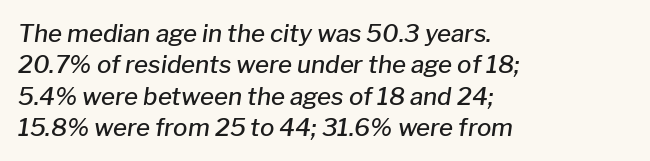
{"italic": "yes", "lean": "right", "slant_degrees": 8, "bold": "semi", "underline": "no", "align": "left", "line_spacing": "normal", "line_spacing_ratio": 1.31, "letter_spacing": "normal", "letter_spacing_em": 0.0, "glyph_px": 24}
